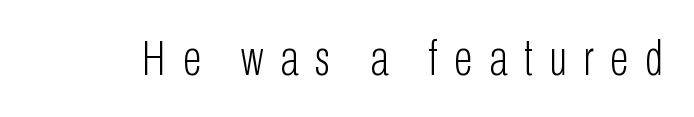
{"serif": "no", "italic": "no", "bold": "no", "weight": "light", "width": "condensed", "stroke_contrast": "low", "x_height": "medium", "monospaced": "no", "underline": "no", "letter_spacing": "wide", "letter_spacing_em": 0.33, "glyph_px": 50}
